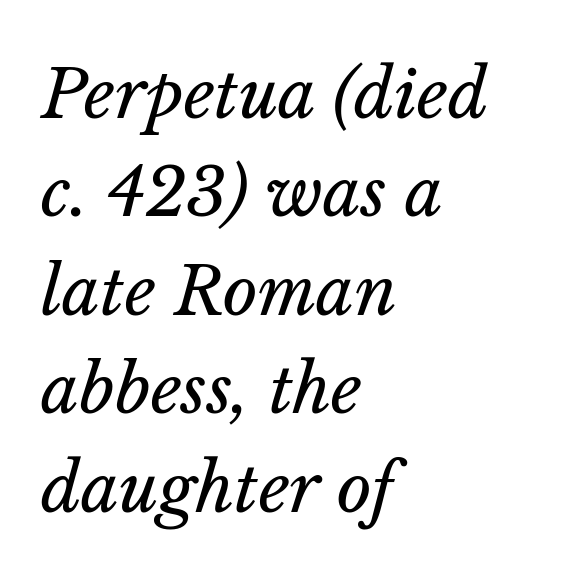
Q: Is the text bold? A: No.
Q: Is the text italic (slanted)? A: Yes, it leans right by about 14 degrees.
Q: Is the text underlined? A: No.
Q: How is the paragraph aligned? A: Left-aligned.
Q: Is the spacing between letters normal or unusually wide? A: Normal.
Q: Is the spacing between lines tight, normal or loose? A: Normal.
Q: Width (condensed, normal, or wide)? A: Normal.
Q: Stroke contrast? A: Low.
Q: x-height? A: Medium.
Q: Monospaced? A: No.
